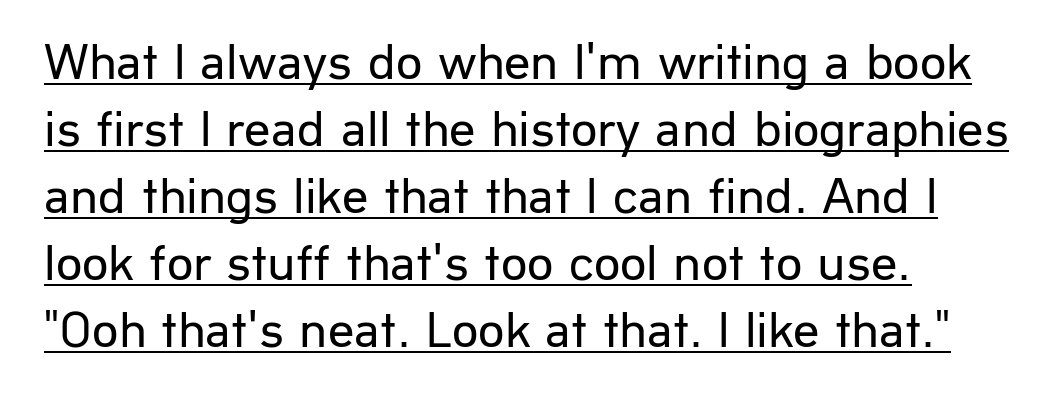
Q: Is the text bold? A: No.
Q: Is the text italic (slanted)? A: No, it is upright.
Q: Is the typeface a serif or a sans-serif typeface? A: Sans-serif.
Q: Is the text underlined? A: Yes.
Q: How is the paragraph aligned? A: Left-aligned.
Q: Is the spacing between letters normal or unusually wide? A: Normal.
Q: Is the spacing between lines tight, normal or loose? A: Normal.
Q: Width (condensed, normal, or wide)? A: Normal.
Q: Stroke contrast? A: Low.
Q: x-height? A: Medium.
Q: Monospaced? A: No.
